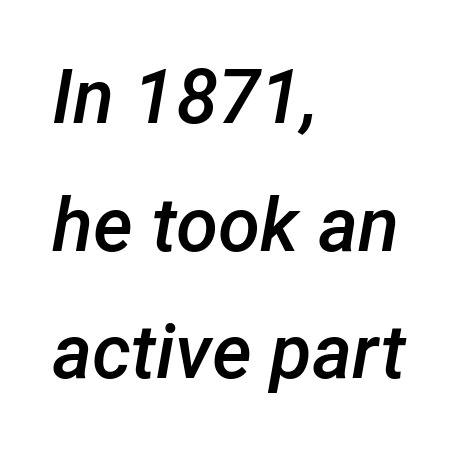
The compositor pushed each line to the left boundary. There is no visible air inserted between adjacent glyphs. Note the varied advance widths — an 'i' is clearly narrower than an 'm'. Only glyphs here, with clear space below each row. The passage shown leans; its letterforms are oblique.
